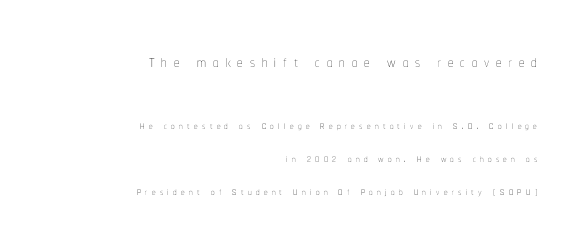
The image shows 22 px text type, upright; set right-aligned, loose line spacing (2.36x), unusually wide letter spacing (+0.31 em), not underlined; the first (top) block is 1.57x larger.
